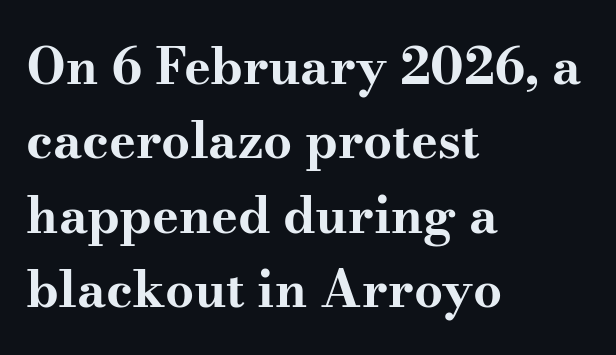
{"serif": "yes", "italic": "no", "bold": "yes", "weight": "bold", "width": "wide", "stroke_contrast": "medium", "x_height": "small", "monospaced": "no", "underline": "no", "align": "left", "line_spacing": "normal", "line_spacing_ratio": 1.46, "letter_spacing": "normal", "letter_spacing_em": 0.0, "glyph_px": 51}
